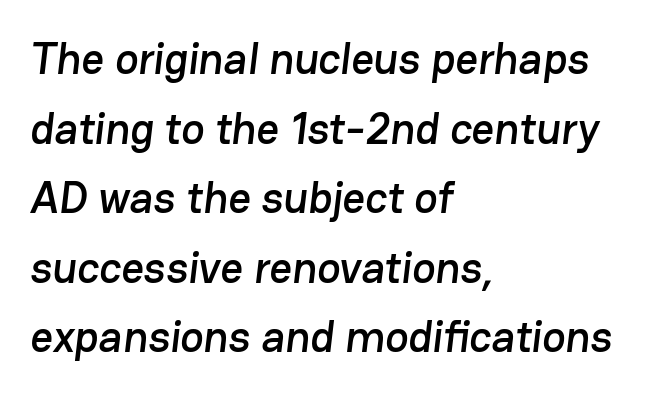
The image shows 44 px sans-serif type; set left-aligned, normal line spacing (1.58x), normal letter spacing, not underlined; low stroke contrast and a medium x-height.
